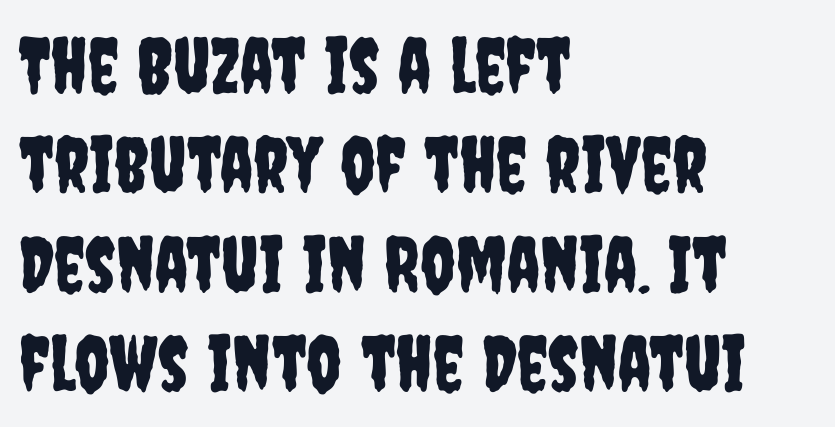
Here the glyphs are tracked normally, forming tight word shapes. These lines were composed using upright roman letters. Type style note: lacks serifs. Each row of text sits above clean, open space.
